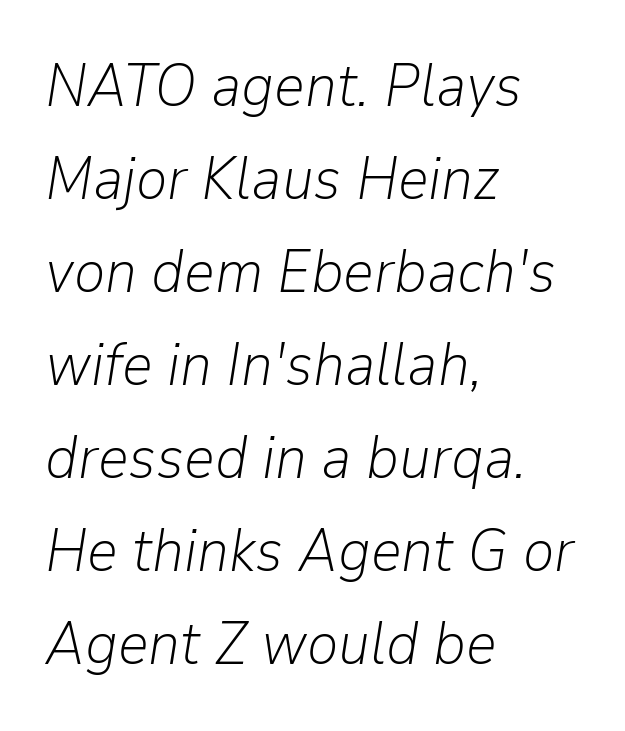
The image shows 60 px light type, italic (leaning right); set left-aligned, normal line spacing (1.55x), normal letter spacing, not underlined; low stroke contrast and a medium x-height.
